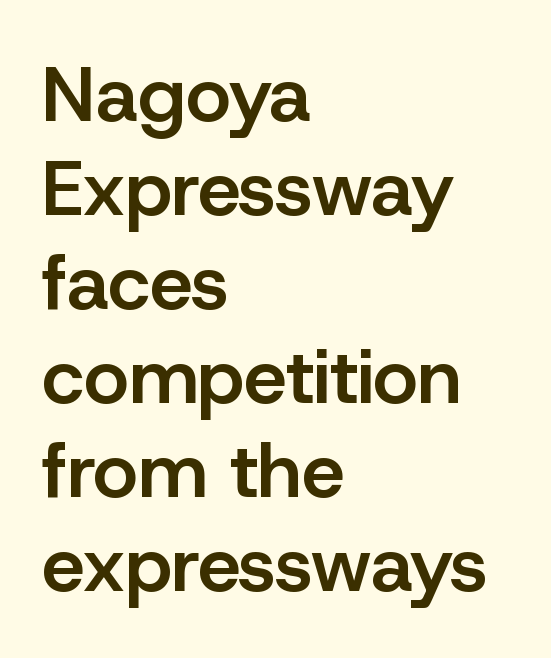
{"serif": "no", "italic": "no", "bold": "semi", "weight": "semibold", "width": "normal", "stroke_contrast": "low", "x_height": "medium", "monospaced": "no", "underline": "no", "align": "left", "line_spacing_ratio": 1.22, "letter_spacing": "normal", "letter_spacing_em": 0.0, "glyph_px": 77}
